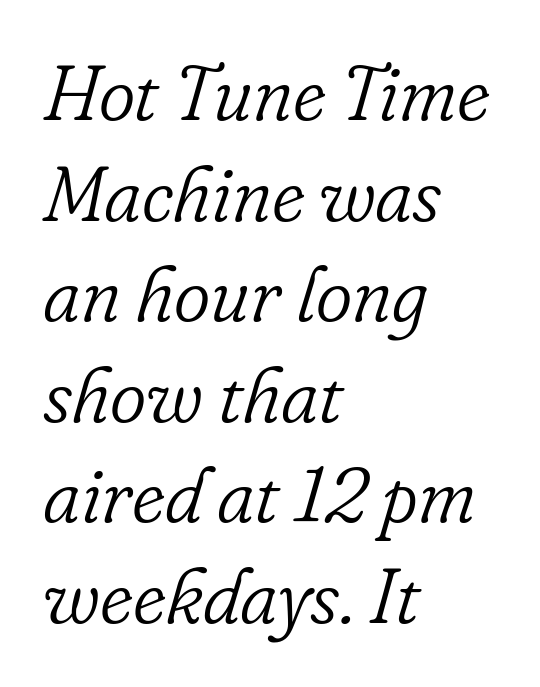
{"serif": "yes", "italic": "yes", "lean": "right", "slant_degrees": 16, "bold": "no", "weight": "light", "width": "normal", "stroke_contrast": "low", "x_height": "small", "monospaced": "no", "underline": "no", "align": "left", "line_spacing": "normal", "line_spacing_ratio": 1.29, "letter_spacing": "normal", "letter_spacing_em": 0.0, "glyph_px": 78}
